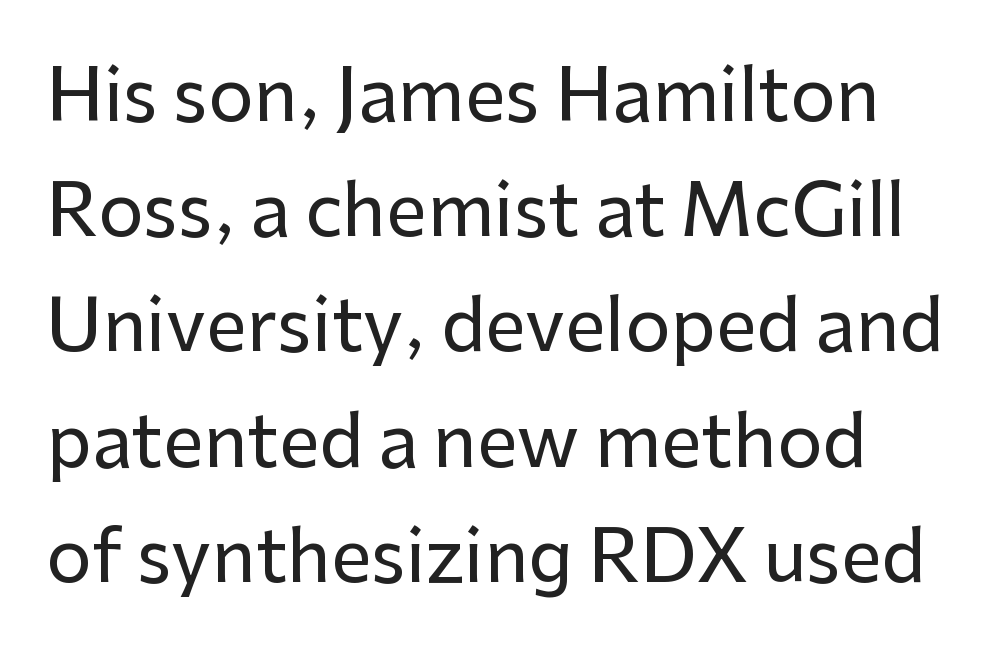
This sample uses an upright cut, with every glyph sitting square on the baseline. Spacing verdict: proportional, widths tailored to each character. Type style note: lacks serifs. Any mark beneath the type? The region is blank. There is no visible air inserted between adjacent glyphs. Regular leading.
